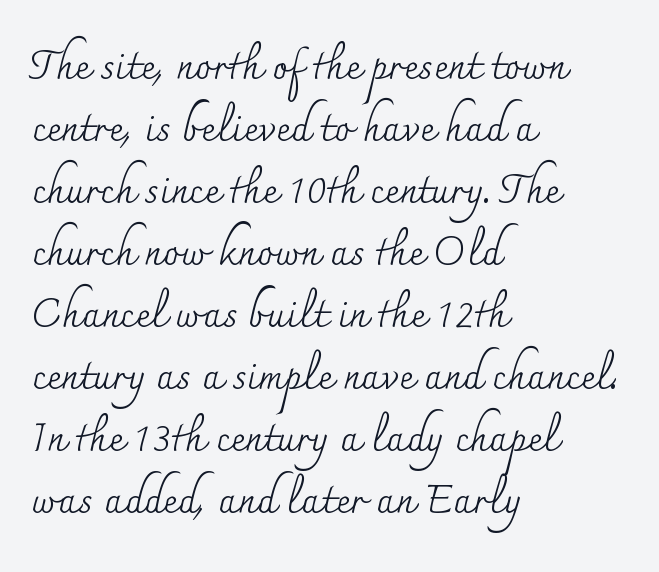
The typeface chosen for these lines features serifs. The typeface has the unassuming heft of standard copy or less. Think of a printed novel: that variable character pitch is what you see here. Honestly, the row spacing looks completely unremarkable.
